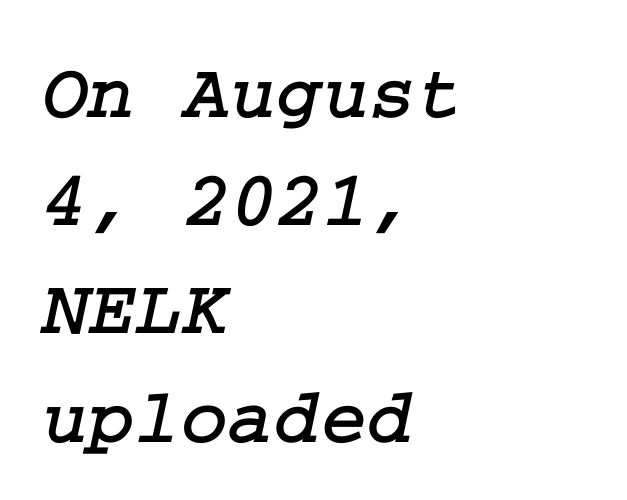
Short and long lines alike share a common starting point at left. Check under the words: just untouched page. In terms of leading, this rendering sits right in the middle. Old-style or modern, the face here clearly has serifs. The letterforms sit shoulder to shoulder at normal distance.
